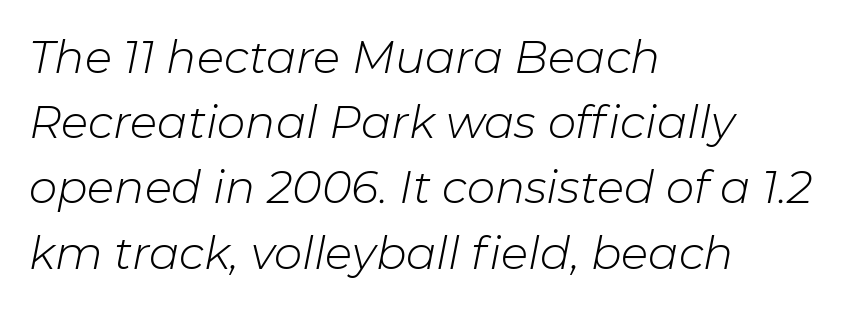
Q: Is the text bold? A: No.
Q: Is the text italic (slanted)? A: Yes, it leans right by about 11 degrees.
Q: Is the text underlined? A: No.
Q: How is the paragraph aligned? A: Left-aligned.
Q: Is the spacing between letters normal or unusually wide? A: Normal.
Q: Is the spacing between lines tight, normal or loose? A: Normal.
Q: Width (condensed, normal, or wide)? A: Normal.
Q: Stroke contrast? A: Low.
Q: x-height? A: Medium.
Q: Monospaced? A: No.
